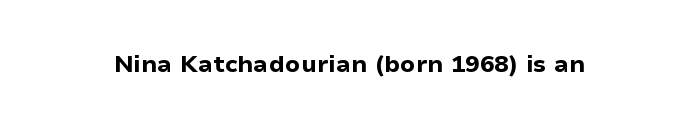
Q: Is the text bold? A: Yes.
Q: Is the text italic (slanted)? A: No, it is upright.
Q: Is the text underlined? A: No.
Q: Is the spacing between letters normal or unusually wide? A: Normal.
